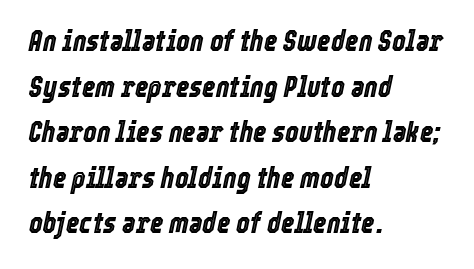
{"italic": "yes", "lean": "right", "slant_degrees": 12, "width": "condensed", "x_height": "medium", "monospaced": "no", "underline": "no", "align": "left", "line_spacing": "normal", "line_spacing_ratio": 1.57, "letter_spacing": "normal", "letter_spacing_em": 0.0, "glyph_px": 29}
